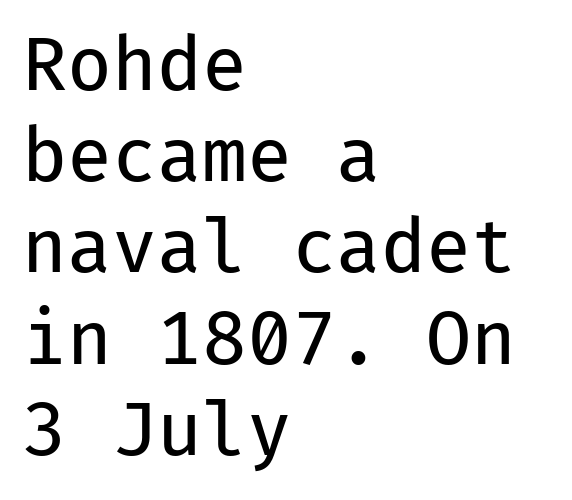
Q: Is the text bold? A: No.
Q: Is the text italic (slanted)? A: No, it is upright.
Q: Is the typeface a serif or a sans-serif typeface? A: Sans-serif.
Q: Is the text underlined? A: No.
Q: How is the paragraph aligned? A: Left-aligned.
Q: Is the spacing between letters normal or unusually wide? A: Normal.
Q: Is the spacing between lines tight, normal or loose? A: Normal.
Q: Width (condensed, normal, or wide)? A: Normal.
Q: Stroke contrast? A: Low.
Q: x-height? A: Medium.
Q: Monospaced? A: Yes.
